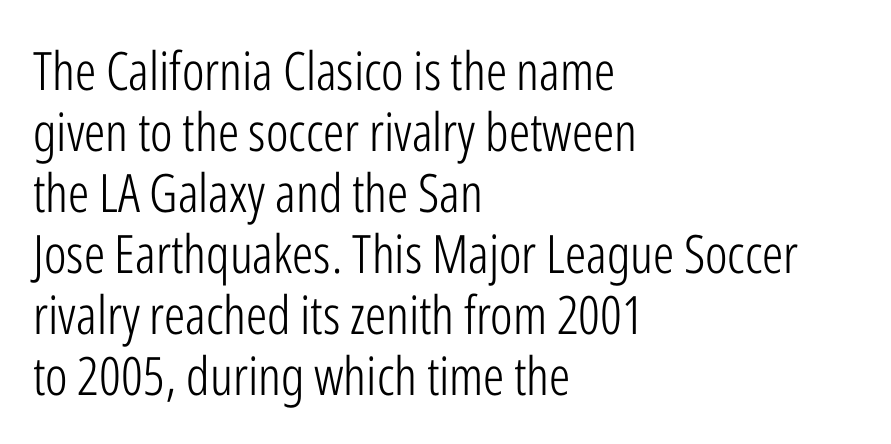
The image shows 53 px light, condensed sans-serif type, upright; set left-aligned, tight line spacing (1.15x), normal letter spacing, not underlined; low stroke contrast and a medium x-height.
